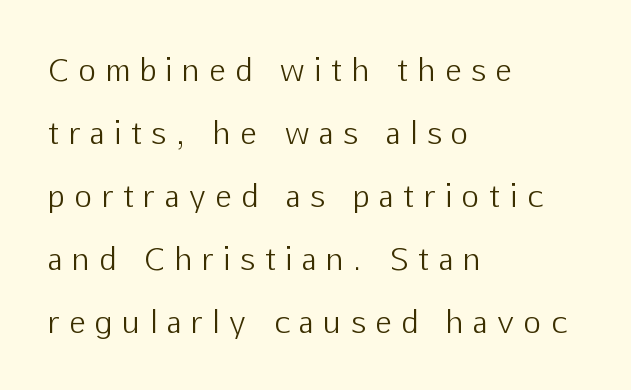
The image shows 30 px light sans-serif type, upright; set left-aligned, loose line spacing (2.1x), unusually wide letter spacing (+0.34 em), not underlined; low stroke contrast and a medium x-height.
